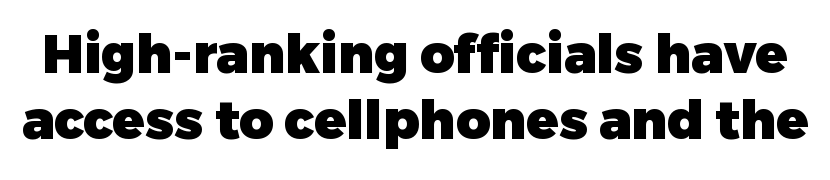
{"serif": "no", "italic": "no", "bold": "yes", "weight": "heavy", "width": "normal", "stroke_contrast": "low", "x_height": "medium", "monospaced": "no", "underline": "no", "line_spacing": "normal", "line_spacing_ratio": 1.25, "letter_spacing": "normal", "letter_spacing_em": 0.0, "glyph_px": 53}
